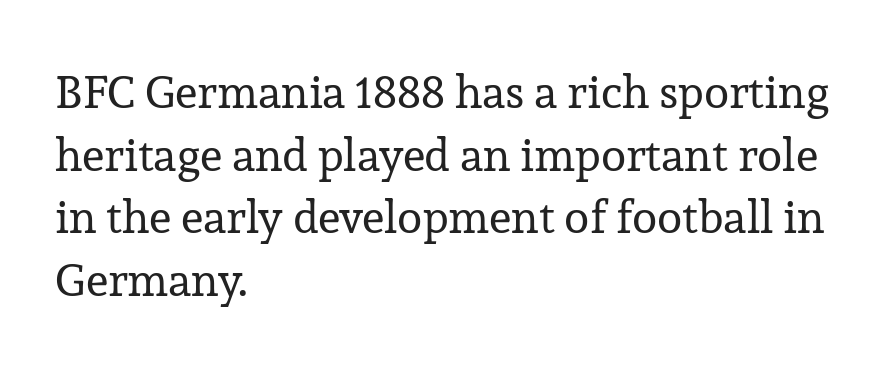
The image shows 46 px regular-weight serif type, upright; set left-aligned, normal line spacing (1.36x), normal letter spacing, not underlined; low stroke contrast and a medium x-height.
